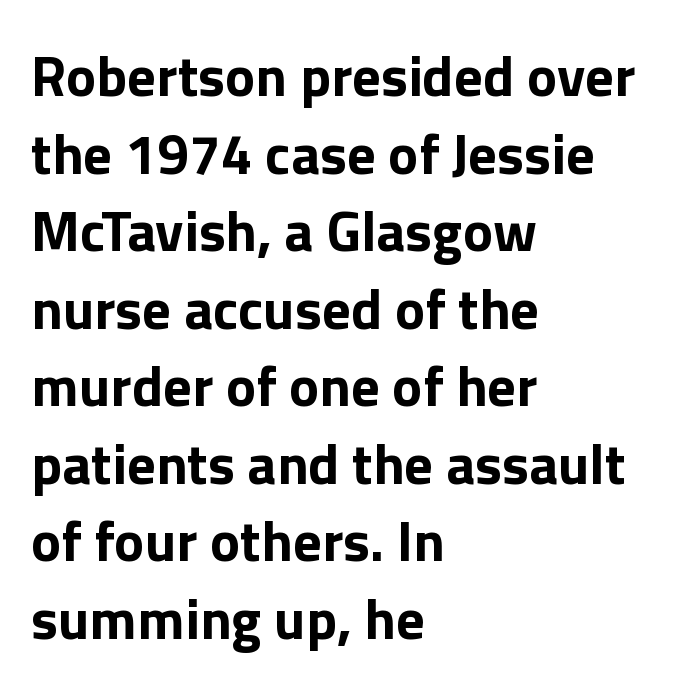
Q: Is the text bold? A: Yes.
Q: Is the text italic (slanted)? A: No, it is upright.
Q: Is the typeface a serif or a sans-serif typeface? A: Sans-serif.
Q: Is the text underlined? A: No.
Q: How is the paragraph aligned? A: Left-aligned.
Q: Is the spacing between letters normal or unusually wide? A: Normal.
Q: Is the spacing between lines tight, normal or loose? A: Normal.
Q: Width (condensed, normal, or wide)? A: Normal.
Q: x-height? A: Medium.
Q: Monospaced? A: No.
